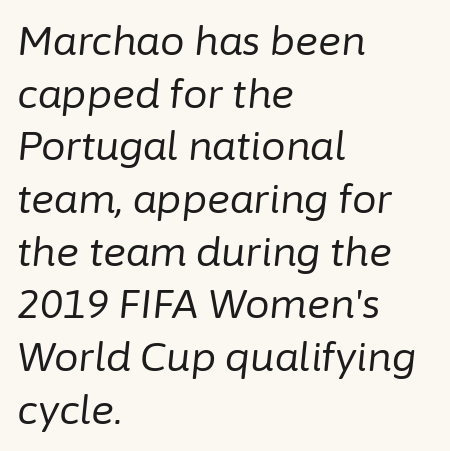
Q: Is the text bold? A: No.
Q: Is the text italic (slanted)? A: Yes, it leans right by about 6 degrees.
Q: Is the text underlined? A: No.
Q: How is the paragraph aligned? A: Left-aligned.
Q: Is the spacing between letters normal or unusually wide? A: Normal.
Q: Is the spacing between lines tight, normal or loose? A: Normal.
Q: Width (condensed, normal, or wide)? A: Normal.
Q: Stroke contrast? A: Low.
Q: x-height? A: Medium.
Q: Monospaced? A: No.
